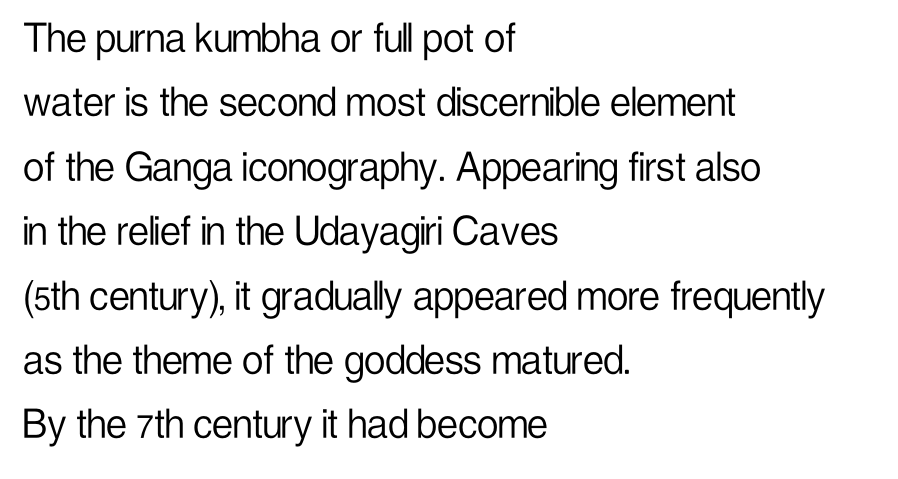
Q: Is the text bold? A: No.
Q: Is the text italic (slanted)? A: No, it is upright.
Q: Is the typeface a serif or a sans-serif typeface? A: Sans-serif.
Q: Is the text underlined? A: No.
Q: How is the paragraph aligned? A: Left-aligned.
Q: Is the spacing between letters normal or unusually wide? A: Normal.
Q: Is the spacing between lines tight, normal or loose? A: Normal.
Q: Width (condensed, normal, or wide)? A: Condensed.
Q: Stroke contrast? A: Low.
Q: x-height? A: Medium.
Q: Monospaced? A: No.
